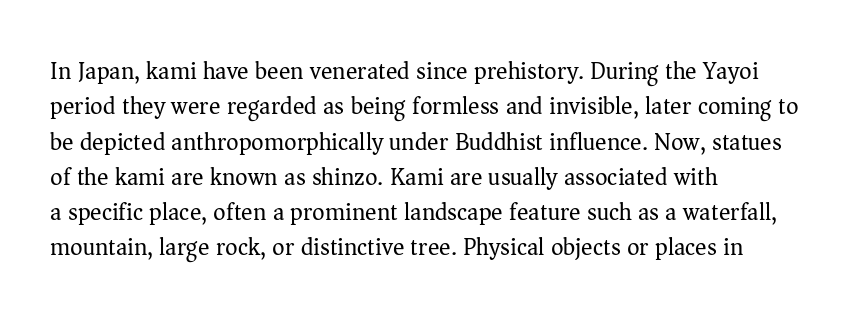
Q: Is the text bold? A: No.
Q: Is the text italic (slanted)? A: No, it is upright.
Q: Is the text underlined? A: No.
Q: How is the paragraph aligned? A: Left-aligned.
Q: Is the spacing between letters normal or unusually wide? A: Normal.
Q: Is the spacing between lines tight, normal or loose? A: Normal.
